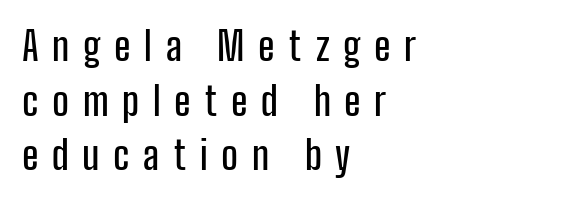
Q: Is the text italic (slanted)? A: No, it is upright.
Q: Is the typeface a serif or a sans-serif typeface? A: Sans-serif.
Q: Is the text underlined? A: No.
Q: How is the paragraph aligned? A: Left-aligned.
Q: Is the spacing between letters normal or unusually wide? A: Unusually wide.
Q: Is the spacing between lines tight, normal or loose? A: Normal.
Q: Width (condensed, normal, or wide)? A: Condensed.
Q: Stroke contrast? A: Low.
Q: x-height? A: Medium.
Q: Monospaced? A: No.
